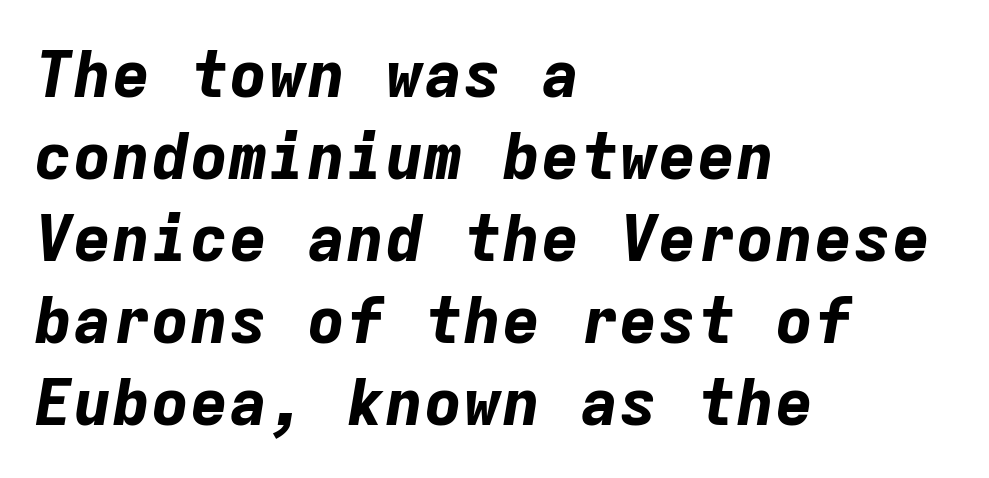
The image shows 65 px bold type, italic (leaning right), monospaced; set left-aligned, normal line spacing (1.26x), normal letter spacing, not underlined; low stroke contrast and a medium x-height.
